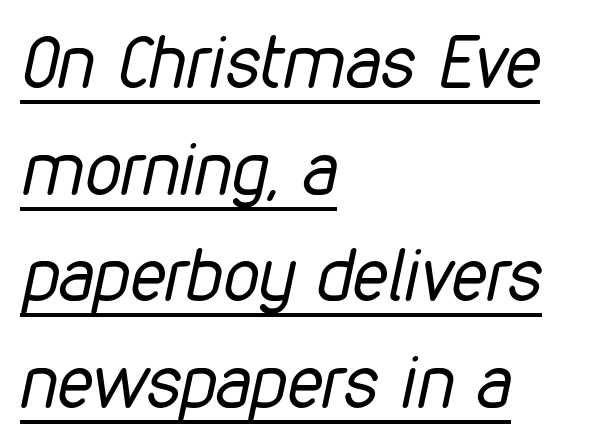
The image shows 72 px regular-weight, condensed type, italic (leaning right); set left-aligned, normal line spacing (1.48x), normal letter spacing, underlined; low stroke contrast and a medium x-height.
